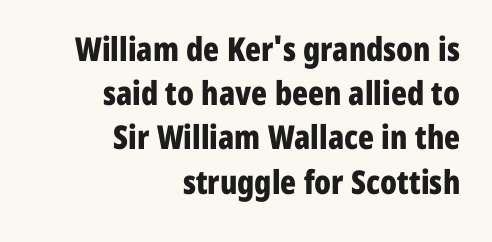
Q: Is the text bold? A: Yes.
Q: Is the text italic (slanted)? A: No, it is upright.
Q: Is the typeface a serif or a sans-serif typeface? A: Sans-serif.
Q: Is the text underlined? A: No.
Q: How is the paragraph aligned? A: Right-aligned.
Q: Is the spacing between letters normal or unusually wide? A: Normal.
Q: Is the spacing between lines tight, normal or loose? A: Normal.
Q: Width (condensed, normal, or wide)? A: Condensed.
Q: Stroke contrast? A: Low.
Q: x-height? A: Medium.
Q: Monospaced? A: No.
